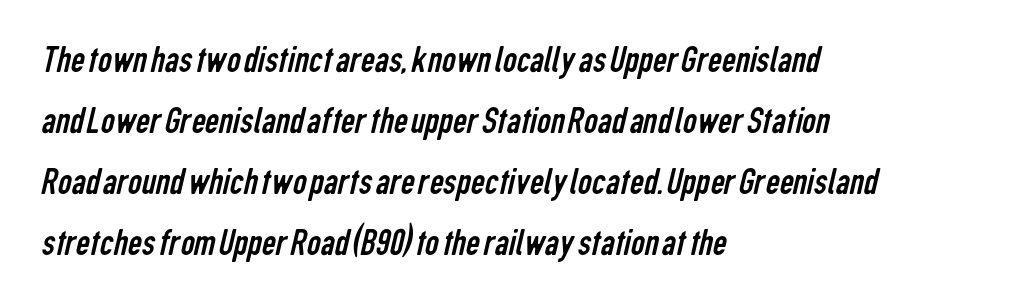
The image shows 39 px regular-weight, condensed sans-serif type; set left-aligned, normal line spacing (1.56x), normal letter spacing, not underlined; low stroke contrast and a medium x-height.
